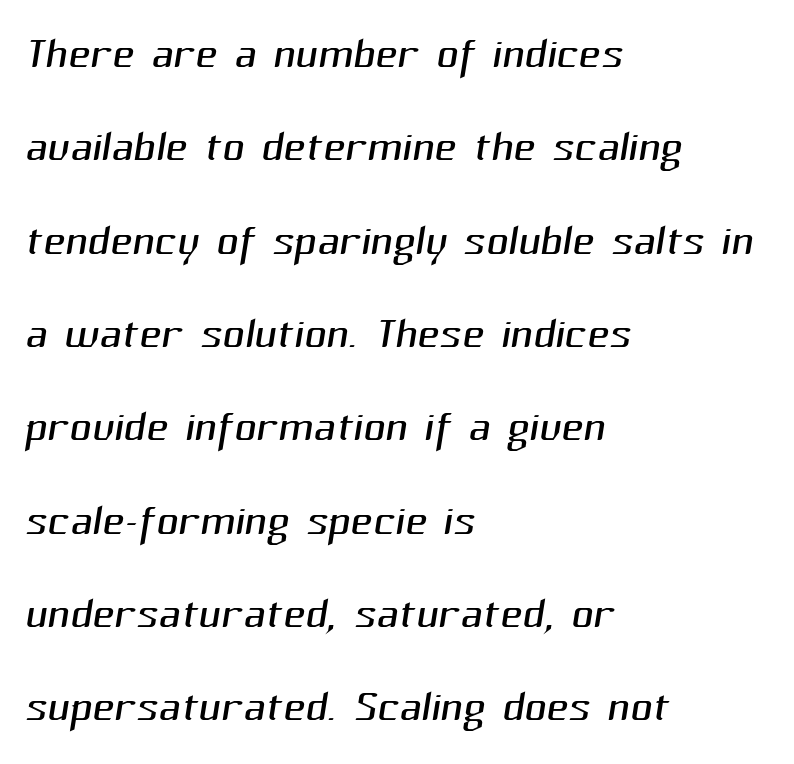
Q: Is the text bold? A: No.
Q: Is the typeface a serif or a sans-serif typeface? A: Sans-serif.
Q: Is the text underlined? A: No.
Q: How is the paragraph aligned? A: Left-aligned.
Q: Is the spacing between letters normal or unusually wide? A: Normal.
Q: Is the spacing between lines tight, normal or loose? A: Normal.
Q: Width (condensed, normal, or wide)? A: Normal.
Q: Stroke contrast? A: Medium.
Q: x-height? A: Medium.
Q: Monospaced? A: No.
